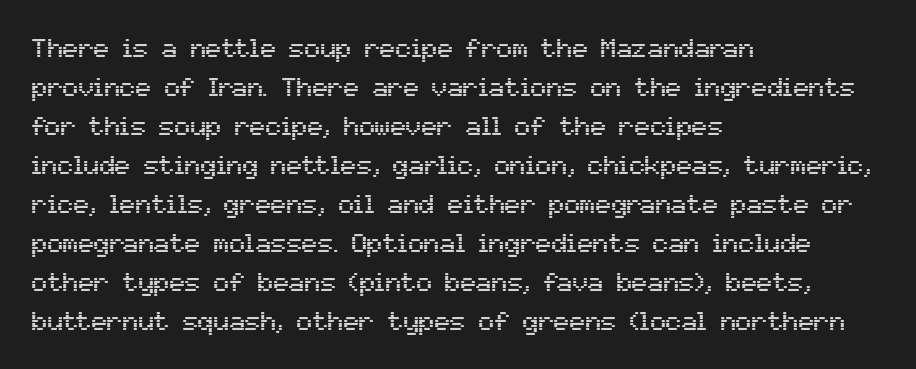
The image shows 26 px text type, upright; set left-aligned, normal line spacing (1.5x), normal letter spacing, not underlined.
